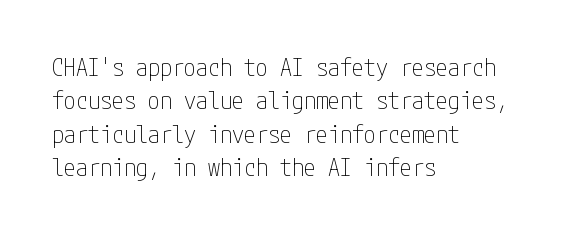
The image shows 24 px text type, upright; set left-aligned, normal line spacing (1.39x), normal letter spacing, not underlined.
